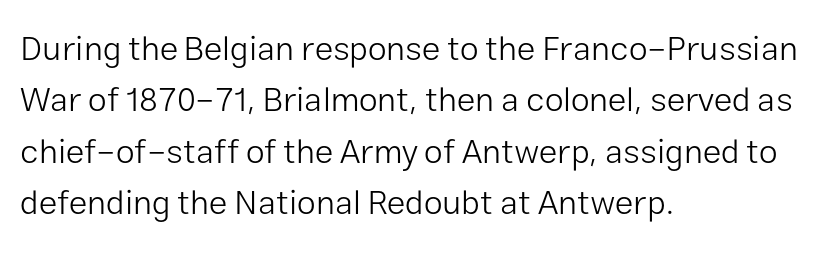
The image shows 34 px light sans-serif type, upright; set left-aligned, normal line spacing (1.51x), normal letter spacing, not underlined; low stroke contrast and a medium x-height.
